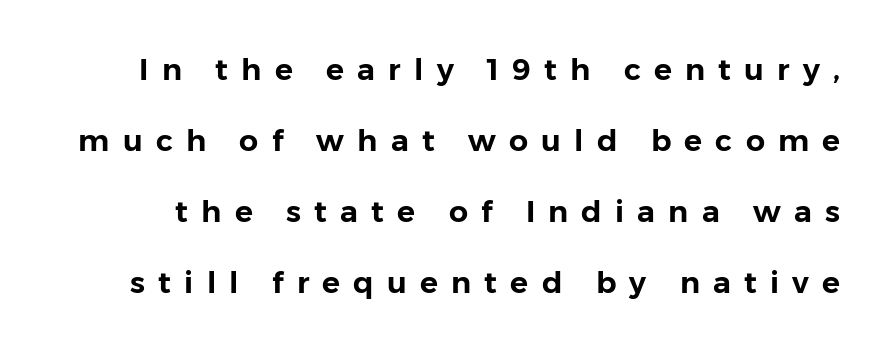
{"serif": "no", "italic": "no", "width": "normal", "stroke_contrast": "low", "x_height": "medium", "monospaced": "no", "underline": "no", "line_spacing": "loose", "line_spacing_ratio": 2.37, "letter_spacing": "wide", "letter_spacing_em": 0.44, "glyph_px": 30}
